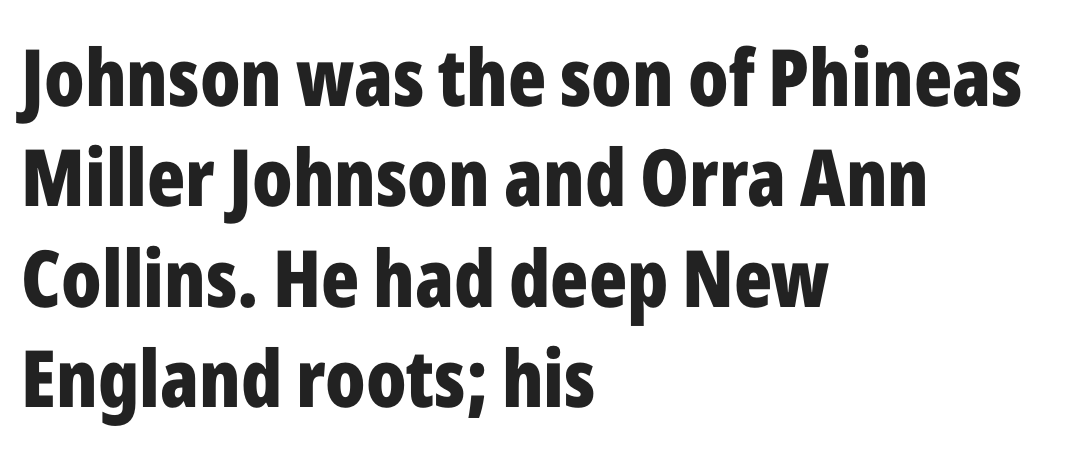
Q: Is the text bold? A: Yes.
Q: Is the text italic (slanted)? A: No, it is upright.
Q: Is the typeface a serif or a sans-serif typeface? A: Sans-serif.
Q: Is the text underlined? A: No.
Q: How is the paragraph aligned? A: Left-aligned.
Q: Is the spacing between letters normal or unusually wide? A: Normal.
Q: Is the spacing between lines tight, normal or loose? A: Normal.
Q: Width (condensed, normal, or wide)? A: Condensed.
Q: Stroke contrast? A: Low.
Q: x-height? A: Medium.
Q: Monospaced? A: No.
